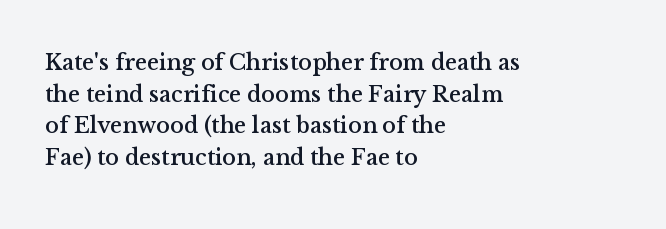
The image shows 23 px text type, upright; set left-aligned, normal line spacing (1.38x), normal letter spacing, not underlined.
